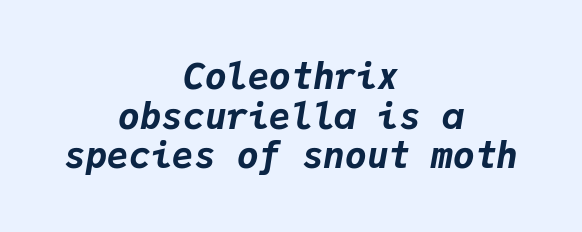
Q: Is the text bold? A: Yes.
Q: Is the text italic (slanted)? A: Yes, it leans right by about 9 degrees.
Q: Is the text underlined? A: No.
Q: How is the paragraph aligned? A: Centered.
Q: Is the spacing between letters normal or unusually wide? A: Normal.
Q: Is the spacing between lines tight, normal or loose? A: Tight.
Q: Width (condensed, normal, or wide)? A: Normal.
Q: Stroke contrast? A: Low.
Q: x-height? A: Medium.
Q: Monospaced? A: Yes.
